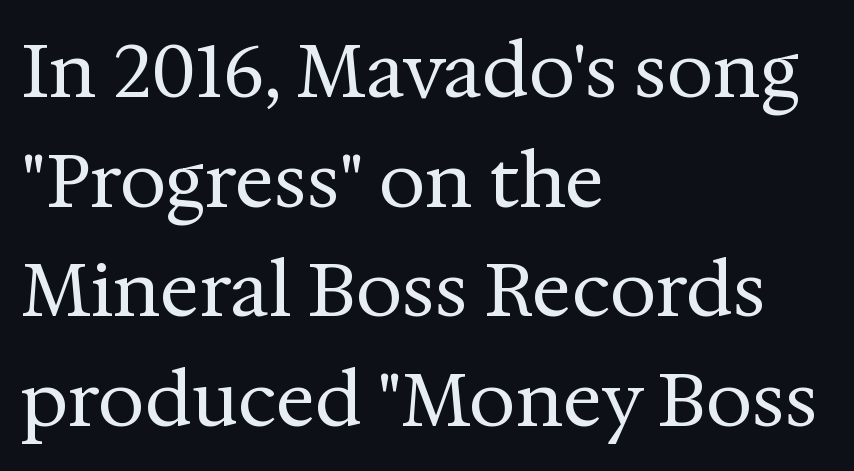
The image shows 74 px regular-weight serif type, upright; set left-aligned, normal line spacing (1.48x), normal letter spacing, not underlined; medium stroke contrast and a medium x-height.
